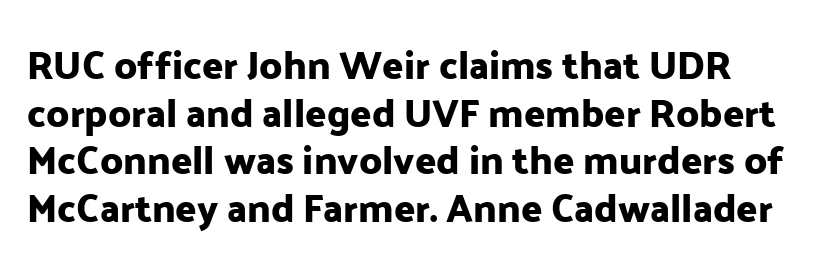
Q: Is the text italic (slanted)? A: No, it is upright.
Q: Is the typeface a serif or a sans-serif typeface? A: Sans-serif.
Q: Is the text underlined? A: No.
Q: Is the spacing between letters normal or unusually wide? A: Normal.
Q: Width (condensed, normal, or wide)? A: Normal.
Q: Stroke contrast? A: Low.
Q: x-height? A: Medium.
Q: Monospaced? A: No.
